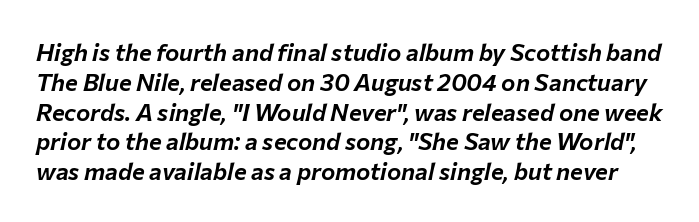
The image shows 24 px text type, italic (leaning right); set line spacing 1.24x, normal letter spacing, not underlined.
